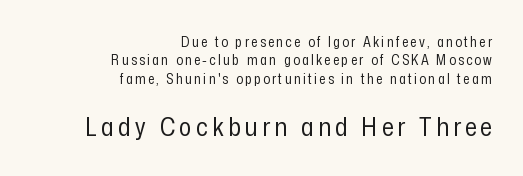
{"italic": "no", "bold": "no", "underline": "no", "align": "right", "line_spacing": "normal", "line_spacing_ratio": 1.31, "larger_block": "second", "size_ratio": 1.86, "glyph_px": 26}
